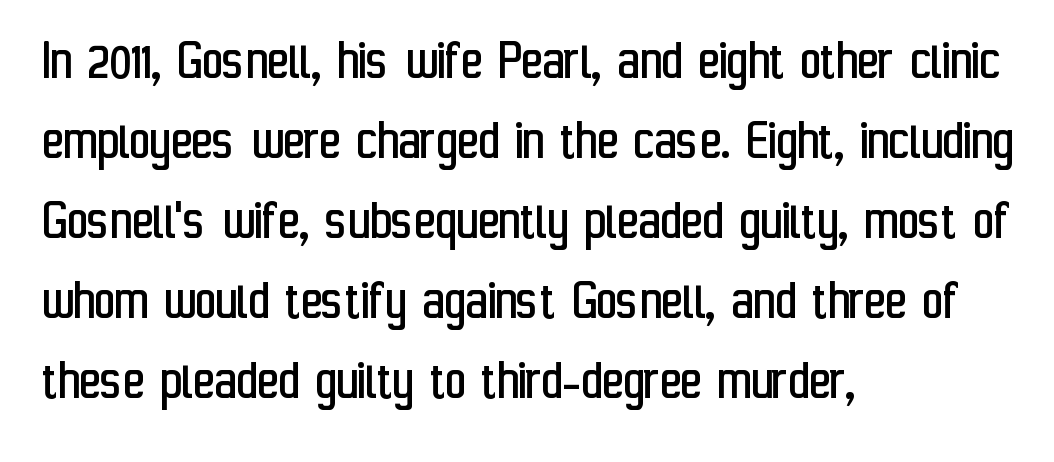
The image shows 58 px regular-weight, condensed sans-serif type, upright; set left-aligned, normal line spacing (1.38x), normal letter spacing, not underlined; low stroke contrast and a medium x-height.
